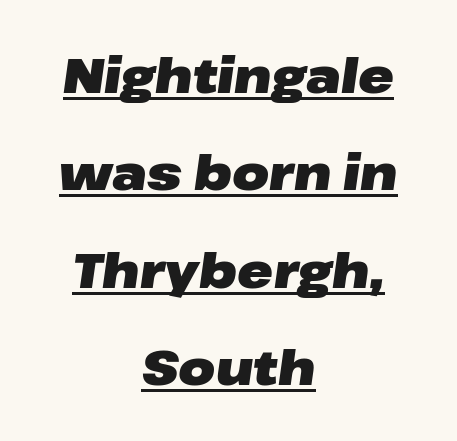
{"italic": "yes", "lean": "right", "slant_degrees": 8, "bold": "yes", "weight": "heavy", "width": "wide", "stroke_contrast": "low", "x_height": "medium", "monospaced": "no", "underline": "yes", "align": "center", "line_spacing": "loose", "line_spacing_ratio": 2.03, "letter_spacing": "normal", "letter_spacing_em": 0.0, "glyph_px": 48}
